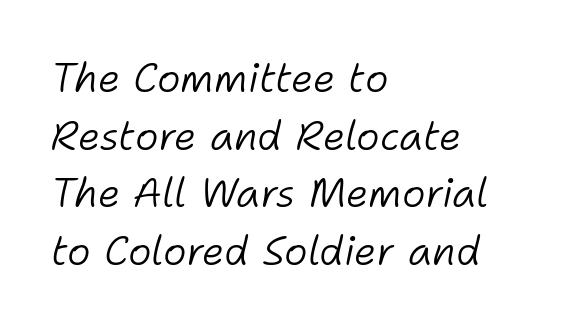
{"italic": "yes", "lean": "right", "slant_degrees": 11, "bold": "no", "weight": "light", "width": "normal", "stroke_contrast": "low", "x_height": "medium", "monospaced": "no", "underline": "no", "align": "left", "line_spacing": "normal", "line_spacing_ratio": 1.44, "letter_spacing": "normal", "letter_spacing_em": 0.0, "glyph_px": 40}
